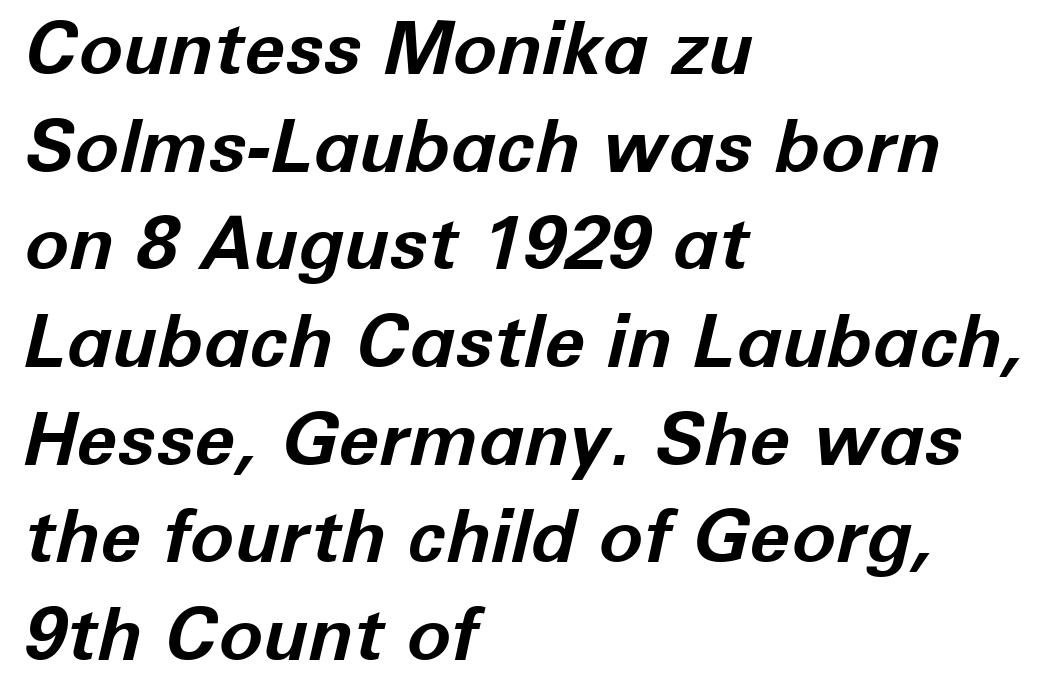
Honestly, the letter spacing is just normal — you wouldn't notice it. Note the varied advance widths — an 'i' is clearly narrower than an 'm'. The typesetting leans heavy: a genuine bold. Where is the straight margin? On the left.
